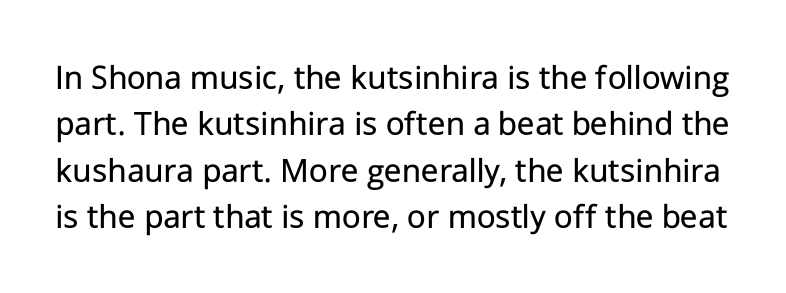
The image shows 36 px regular-weight sans-serif type, upright; set normal line spacing (1.29x), normal letter spacing, not underlined; low stroke contrast and a medium x-height.
